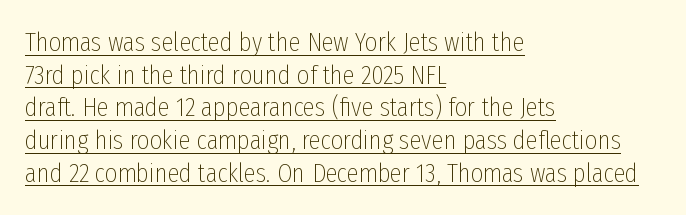
The face used here appears with an underline applied. Each line starts at the same left margin while the right side varies. The passage shown is not bold in any degree. The font's upright variant was chosen for this text. You could call the tracking neutral — neither tight nor loose.
